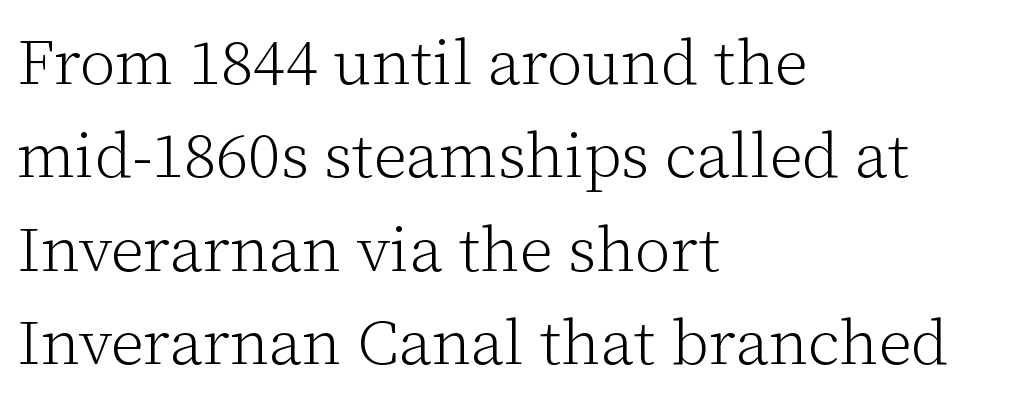
Q: Is the text bold? A: No.
Q: Is the text italic (slanted)? A: No, it is upright.
Q: Is the typeface a serif or a sans-serif typeface? A: Serif.
Q: Is the text underlined? A: No.
Q: How is the paragraph aligned? A: Left-aligned.
Q: Is the spacing between letters normal or unusually wide? A: Normal.
Q: Is the spacing between lines tight, normal or loose? A: Normal.
Q: Width (condensed, normal, or wide)? A: Normal.
Q: Stroke contrast? A: Low.
Q: x-height? A: Medium.
Q: Monospaced? A: No.
